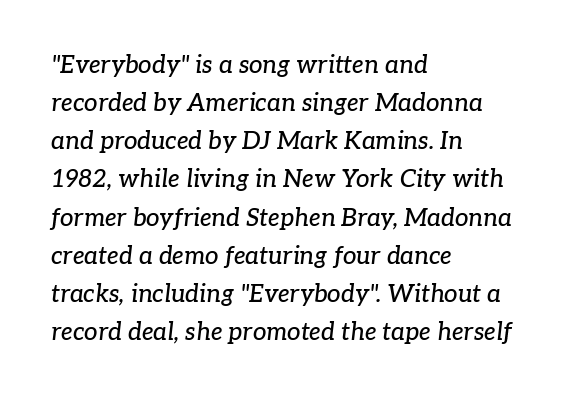
If you drew a line through each stem, it would be angled. Nobody drew a line under any word here. This rendering leaves character spacing at its baseline value. If you drew a ruler down the left edge, every line would touch it. A normal amount of white space separates one row of letters from the next.
